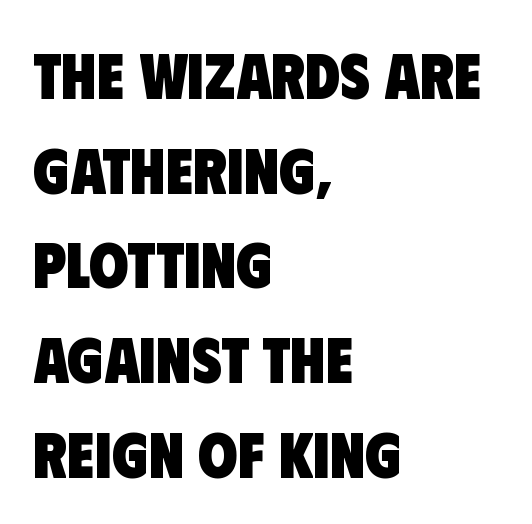
The image shows 64 px heavy, condensed sans-serif type; set left-aligned, normal line spacing (1.48x), normal letter spacing, not underlined; low stroke contrast and a large x-height.
